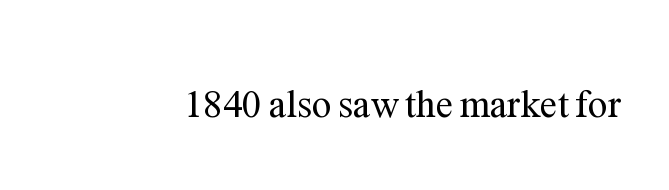
Q: Is the text bold? A: No.
Q: Is the text italic (slanted)? A: No, it is upright.
Q: Is the typeface a serif or a sans-serif typeface? A: Serif.
Q: Is the text underlined? A: No.
Q: Is the spacing between letters normal or unusually wide? A: Normal.
Q: Width (condensed, normal, or wide)? A: Normal.
Q: Stroke contrast? A: Medium.
Q: x-height? A: Medium.
Q: Monospaced? A: No.
